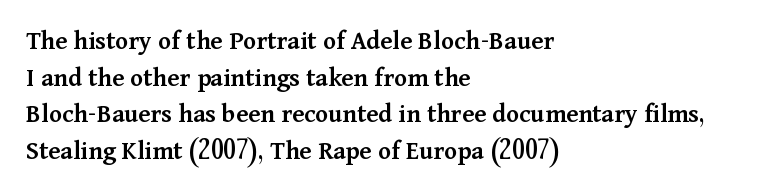
Successive baselines arrive at the customary interval. Nothing unusual about the tracking: characters are spaced as the font intends. Clear beneath every line of the passage. The lettering stays uniformly vertical, giving the passage a roman look. A somewhat darkened texture: the type is semibold rather than bold. Left-aligned paragraph, ragged on the right.
